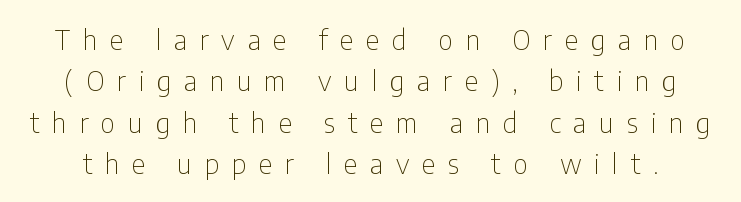
The image shows 27 px text type, upright; set normal line spacing (1.53x), unusually wide letter spacing (+0.47 em), not underlined.
